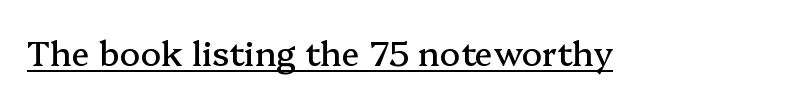
The image shows 34 px serif type, upright; set normal letter spacing, underlined; medium stroke contrast and a medium x-height.
